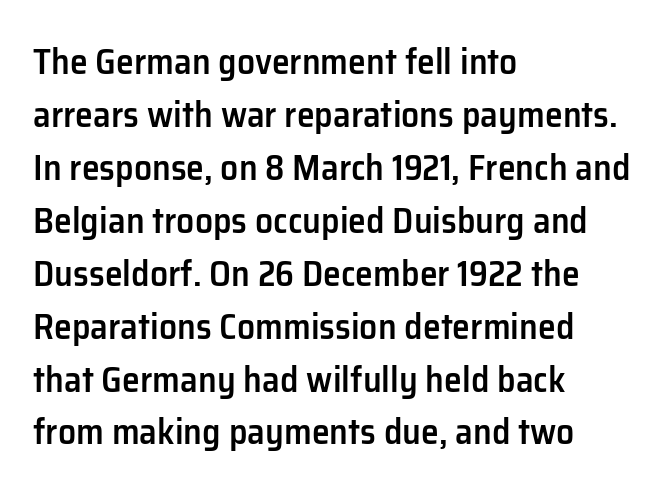
{"serif": "no", "italic": "no", "bold": "semi", "weight": "semibold", "width": "normal", "stroke_contrast": "low", "x_height": "medium", "monospaced": "no", "underline": "no", "align": "left", "line_spacing": "normal", "line_spacing_ratio": 1.47, "letter_spacing": "normal", "letter_spacing_em": 0.0, "glyph_px": 36}
